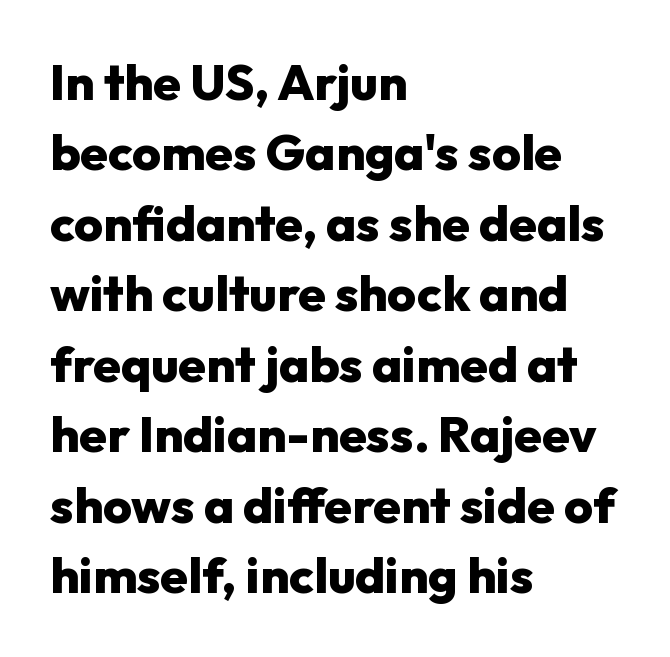
The image shows 50 px heavy sans-serif type, upright; set left-aligned, normal line spacing (1.41x), normal letter spacing, not underlined; low stroke contrast and a medium x-height.
